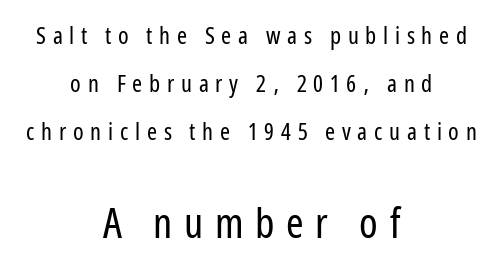
Q: Is the text bold? A: No.
Q: Is the text italic (slanted)? A: No, it is upright.
Q: Is the typeface a serif or a sans-serif typeface? A: Sans-serif.
Q: Is the text underlined? A: No.
Q: How is the paragraph aligned? A: Centered.
Q: Is the spacing between letters normal or unusually wide? A: Unusually wide.
Q: Is the spacing between lines tight, normal or loose? A: Loose.
Q: Which block of text is set in a larger size, the first (top) or the second (bottom)? A: The second (bottom) one.
Q: Width (condensed, normal, or wide)? A: Condensed.
Q: Stroke contrast? A: Low.
Q: x-height? A: Medium.
Q: Monospaced? A: No.
